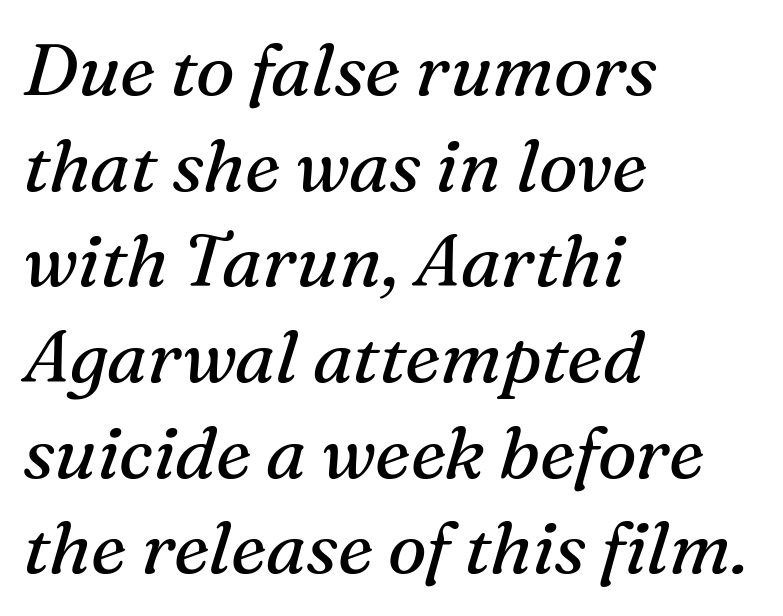
Q: Is the text bold? A: No.
Q: Is the text italic (slanted)? A: Yes, it leans right by about 16 degrees.
Q: Is the typeface a serif or a sans-serif typeface? A: Serif.
Q: Is the text underlined? A: No.
Q: How is the paragraph aligned? A: Left-aligned.
Q: Is the spacing between letters normal or unusually wide? A: Normal.
Q: Is the spacing between lines tight, normal or loose? A: Normal.
Q: Width (condensed, normal, or wide)? A: Normal.
Q: Stroke contrast? A: Medium.
Q: x-height? A: Medium.
Q: Monospaced? A: No.
